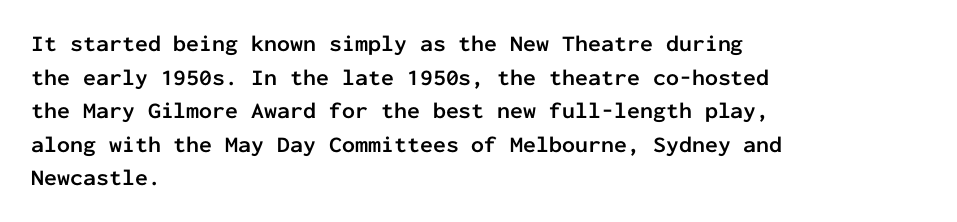
{"italic": "no", "bold": "yes", "underline": "no", "align": "left", "line_spacing": "normal", "line_spacing_ratio": 1.46, "letter_spacing": "normal", "letter_spacing_em": 0.0, "glyph_px": 23}
